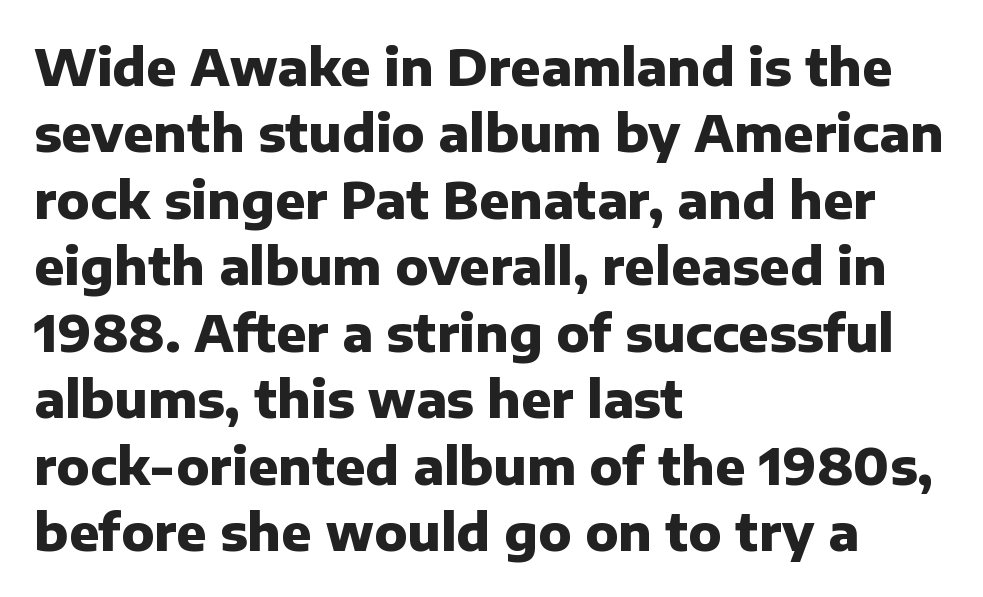
{"serif": "no", "italic": "no", "bold": "yes", "weight": "heavy", "width": "normal", "stroke_contrast": "low", "x_height": "medium", "monospaced": "no", "underline": "no", "align": "left", "line_spacing": "normal", "line_spacing_ratio": 1.33, "letter_spacing": "normal", "letter_spacing_em": 0.0, "glyph_px": 50}
